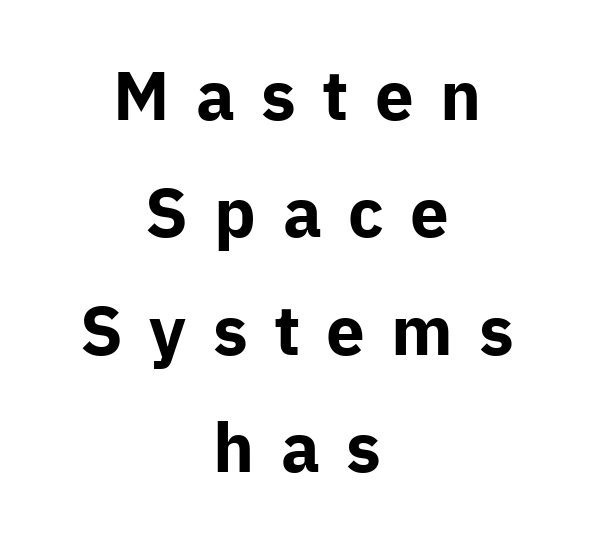
Q: Is the text bold? A: Yes.
Q: Is the text italic (slanted)? A: No, it is upright.
Q: Is the typeface a serif or a sans-serif typeface? A: Sans-serif.
Q: Is the text underlined? A: No.
Q: How is the paragraph aligned? A: Centered.
Q: Is the spacing between letters normal or unusually wide? A: Unusually wide.
Q: Is the spacing between lines tight, normal or loose? A: Normal.
Q: Width (condensed, normal, or wide)? A: Normal.
Q: Stroke contrast? A: Low.
Q: x-height? A: Medium.
Q: Monospaced? A: No.
